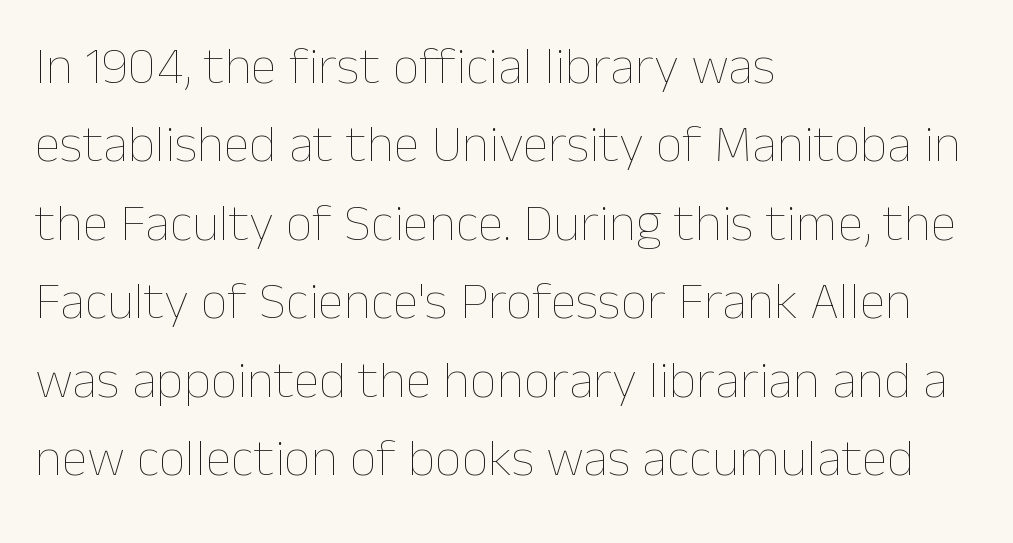
{"italic": "no", "bold": "no", "weight": "thin", "width": "normal", "stroke_contrast": "low", "x_height": "medium", "monospaced": "no", "underline": "no", "align": "left", "line_spacing": "normal", "line_spacing_ratio": 1.48, "letter_spacing": "normal", "letter_spacing_em": 0.0, "glyph_px": 53}
